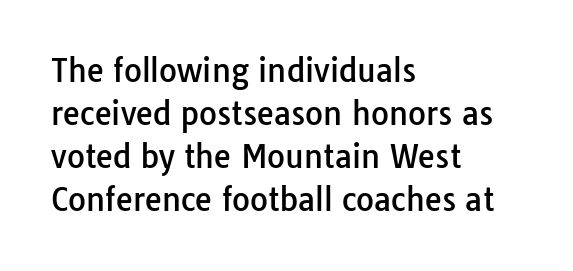
The image shows 31 px sans-serif type, upright; set left-aligned, normal line spacing (1.39x), normal letter spacing, not underlined; low stroke contrast and a medium x-height.
